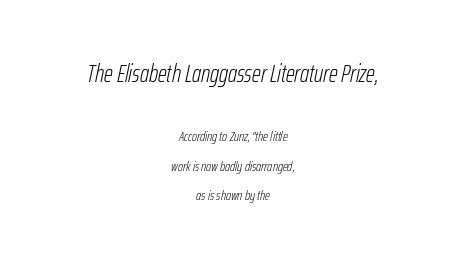
{"italic": "yes", "lean": "right", "slant_degrees": 12, "bold": "no", "underline": "no", "align": "center", "line_spacing": "loose", "line_spacing_ratio": 2.09, "letter_spacing": "normal", "letter_spacing_em": 0.0, "larger_block": "first", "size_ratio": 1.79, "glyph_px": 25}
